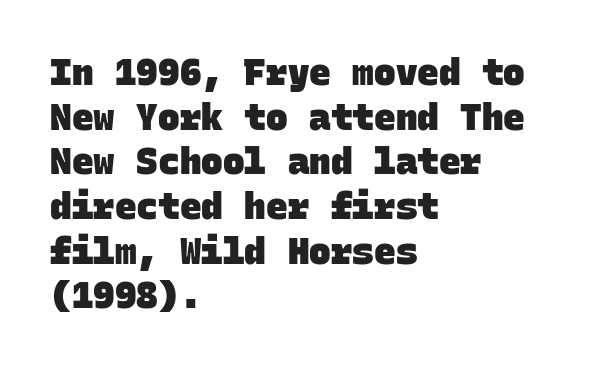
{"serif": "no", "bold": "yes", "weight": "heavy", "width": "normal", "stroke_contrast": "low", "x_height": "large", "monospaced": "yes", "underline": "no", "align": "left", "line_spacing_ratio": 1.24, "letter_spacing": "normal", "letter_spacing_em": 0.0, "glyph_px": 36}
